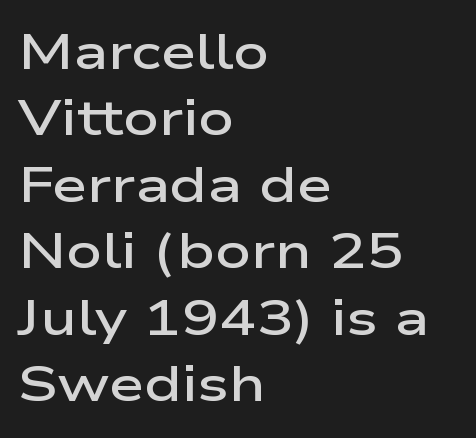
Q: Is the text bold? A: Semi-bold.
Q: Is the text italic (slanted)? A: No, it is upright.
Q: Is the typeface a serif or a sans-serif typeface? A: Sans-serif.
Q: Is the text underlined? A: No.
Q: How is the paragraph aligned? A: Left-aligned.
Q: Is the spacing between letters normal or unusually wide? A: Normal.
Q: Is the spacing between lines tight, normal or loose? A: Normal.
Q: Width (condensed, normal, or wide)? A: Wide.
Q: Stroke contrast? A: Low.
Q: x-height? A: Medium.
Q: Monospaced? A: No.
